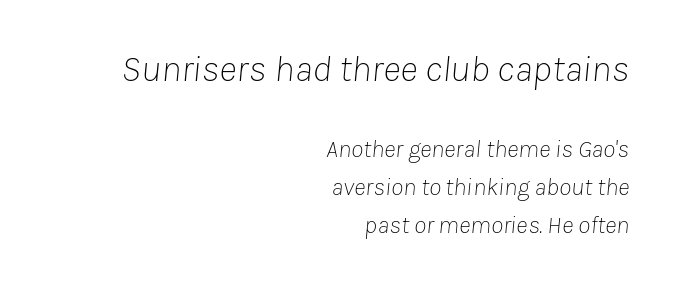
{"italic": "yes", "lean": "right", "slant_degrees": 8, "bold": "no", "weight": "thin", "width": "normal", "stroke_contrast": "low", "x_height": "medium", "monospaced": "no", "underline": "no", "align": "right", "line_spacing": "normal", "line_spacing_ratio": 1.52, "letter_spacing": "normal", "letter_spacing_em": 0.0, "larger_block": "first", "size_ratio": 1.52, "glyph_px": 38}
